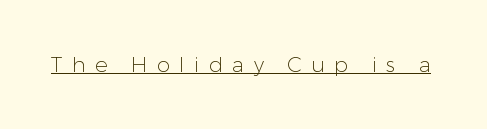
{"italic": "no", "bold": "no", "underline": "yes", "letter_spacing": "wide", "letter_spacing_em": 0.45, "glyph_px": 21}
